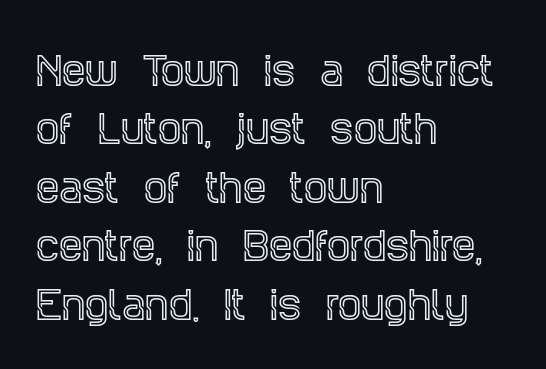
The image shows 37 px condensed serif type, upright; set left-aligned, normal line spacing (1.58x), normal letter spacing, not underlined; a large x-height.
